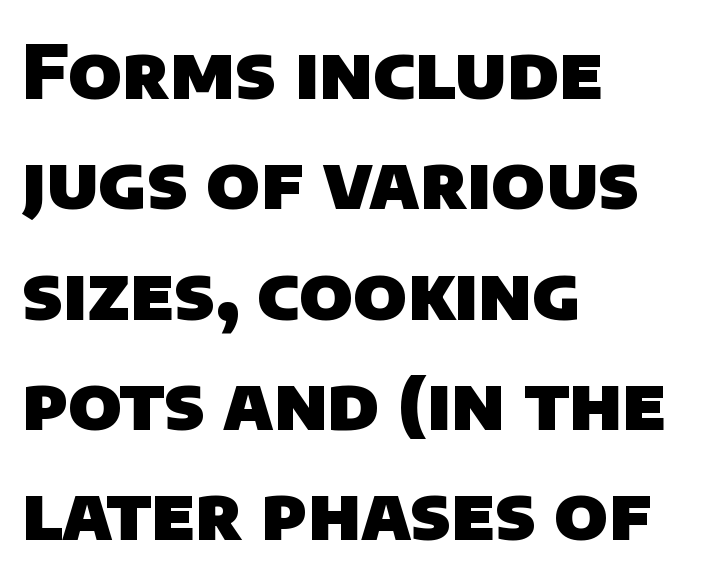
The image shows 74 px heavy sans-serif type; set left-aligned, normal line spacing (1.49x), normal letter spacing, not underlined; low stroke contrast and a large x-height.
